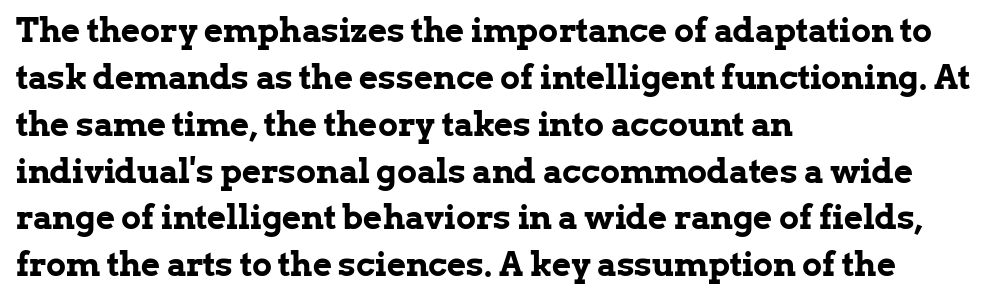
{"serif": "yes", "italic": "no", "bold": "yes", "weight": "bold", "width": "normal", "stroke_contrast": "low", "x_height": "medium", "monospaced": "no", "underline": "no", "align": "left", "line_spacing": "normal", "line_spacing_ratio": 1.42, "letter_spacing": "normal", "letter_spacing_em": 0.0, "glyph_px": 33}
